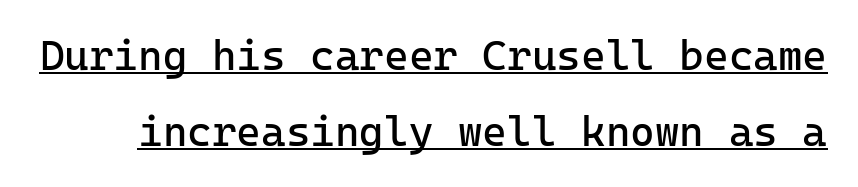
Q: Is the text bold? A: No.
Q: Is the text italic (slanted)? A: No, it is upright.
Q: Is the typeface a serif or a sans-serif typeface? A: Sans-serif.
Q: Is the text underlined? A: Yes.
Q: Is the spacing between letters normal or unusually wide? A: Normal.
Q: Width (condensed, normal, or wide)? A: Normal.
Q: Stroke contrast? A: Low.
Q: x-height? A: Medium.
Q: Monospaced? A: Yes.
